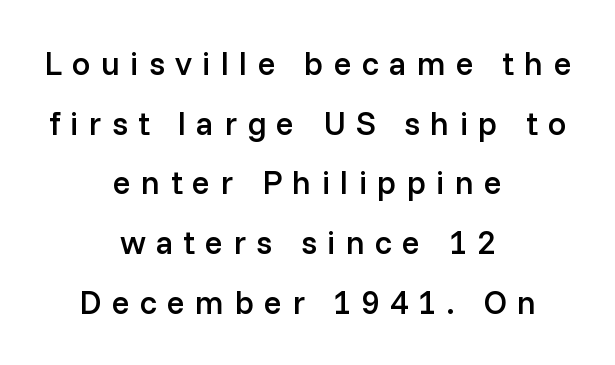
Ordinary non-slanted type is in use. Type style note: lacks serifs. Line starts and ends both wander, symmetrically. Glance below the letters and you will spot only blank space. You could not count columns in this text — the font is proportionally spaced.
